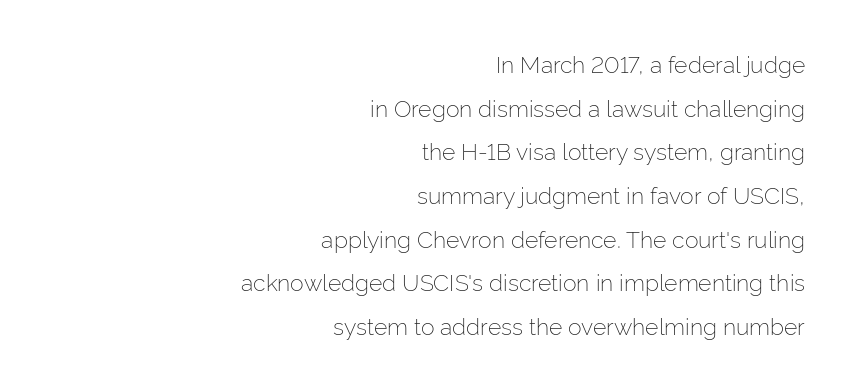
The image shows 23 px text type, upright; set right-aligned, loose line spacing (1.9x), normal letter spacing, not underlined.
